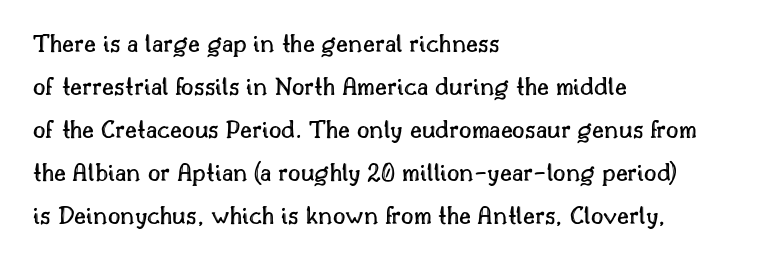
Notice how descenders clear the ascenders below comfortably — that's standard leading. Rendered with straight, roman letterforms. These lines keep a tight, regular rhythm from letter to letter. Only glyphs here, with clear space below each row. Line beginnings align vertically; line endings do not.
